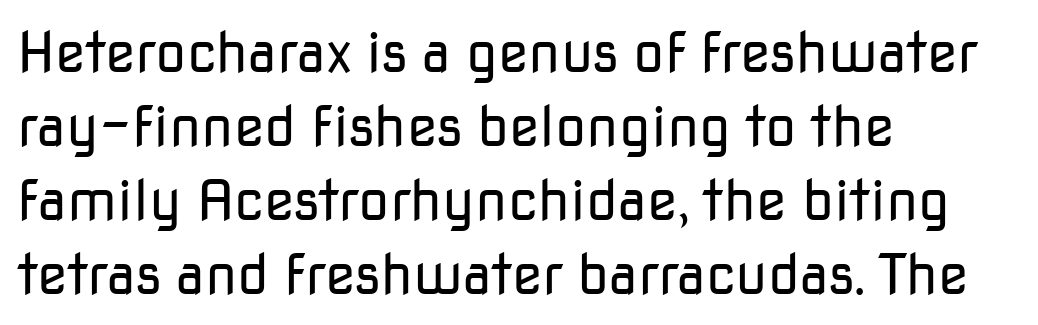
{"serif": "no", "italic": "no", "bold": "no", "weight": "regular", "width": "normal", "stroke_contrast": "low", "x_height": "medium", "monospaced": "no", "underline": "no", "align": "left", "line_spacing": "normal", "line_spacing_ratio": 1.32, "letter_spacing": "normal", "letter_spacing_em": 0.0, "glyph_px": 56}
